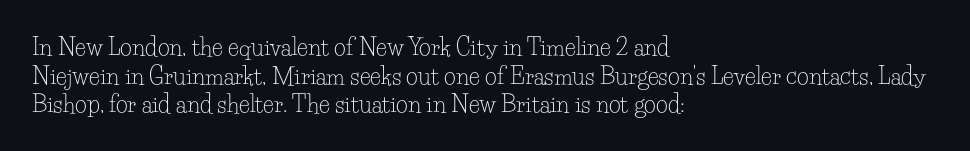
The image shows 23 px text type, upright; set left-aligned, normal line spacing (1.25x), normal letter spacing, not underlined.
